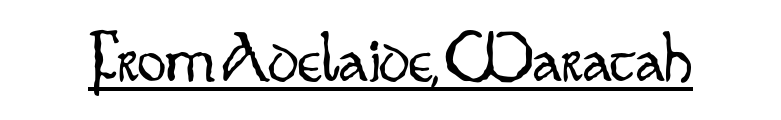
The image shows 71 px light, condensed sans-serif type, upright; set normal letter spacing, underlined; low stroke contrast and a small x-height.
